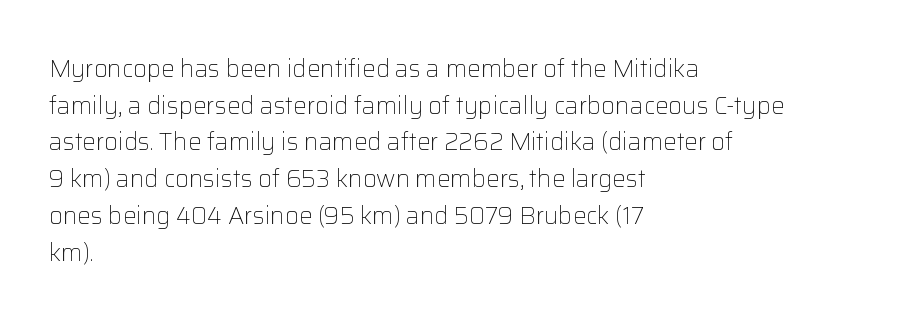
Q: Is the text bold? A: No.
Q: Is the text italic (slanted)? A: No, it is upright.
Q: Is the text underlined? A: No.
Q: How is the paragraph aligned? A: Left-aligned.
Q: Is the spacing between letters normal or unusually wide? A: Normal.
Q: Is the spacing between lines tight, normal or loose? A: Normal.
